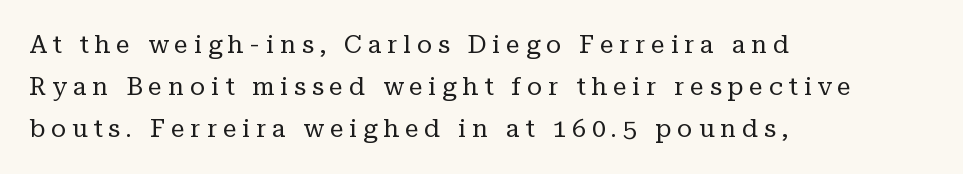
Regular leading. The axis of the letterforms is exactly vertical. Lines of text with bare space underneath. The paragraph shown leans on its left margin. Words appear elongated and porous because spacing is wide. Is this a heavy cut? Hardly; it is regular or lighter.
